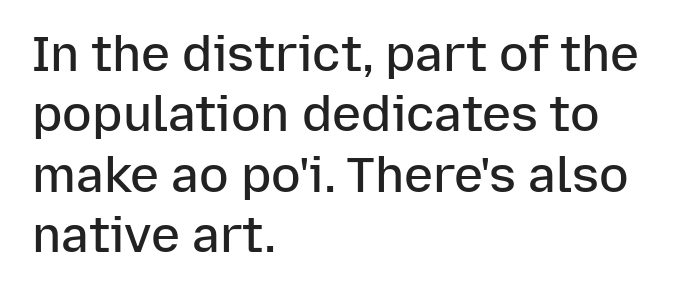
Q: Is the text bold? A: Semi-bold.
Q: Is the text italic (slanted)? A: No, it is upright.
Q: Is the typeface a serif or a sans-serif typeface? A: Sans-serif.
Q: Is the text underlined? A: No.
Q: How is the paragraph aligned? A: Left-aligned.
Q: Is the spacing between letters normal or unusually wide? A: Normal.
Q: Width (condensed, normal, or wide)? A: Normal.
Q: Stroke contrast? A: Low.
Q: x-height? A: Medium.
Q: Monospaced? A: No.
